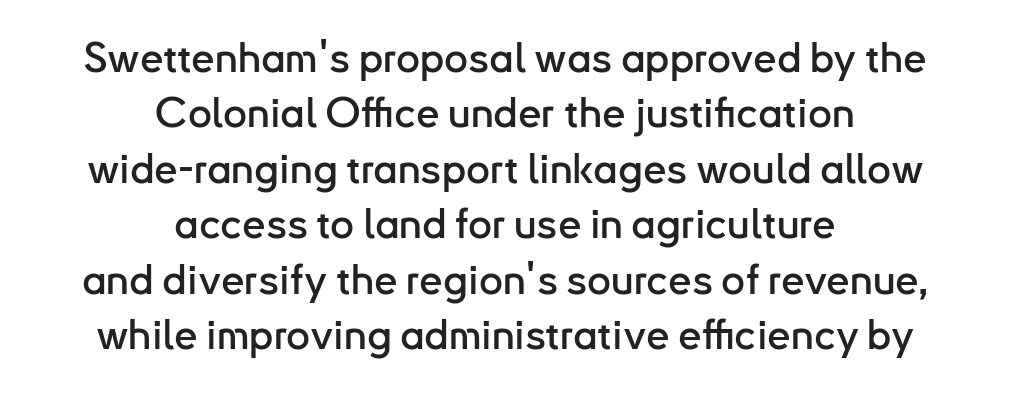
{"serif": "no", "italic": "no", "width": "normal", "stroke_contrast": "low", "x_height": "small", "monospaced": "no", "underline": "no", "align": "center", "line_spacing": "normal", "line_spacing_ratio": 1.32, "letter_spacing": "normal", "letter_spacing_em": 0.0, "glyph_px": 42}
